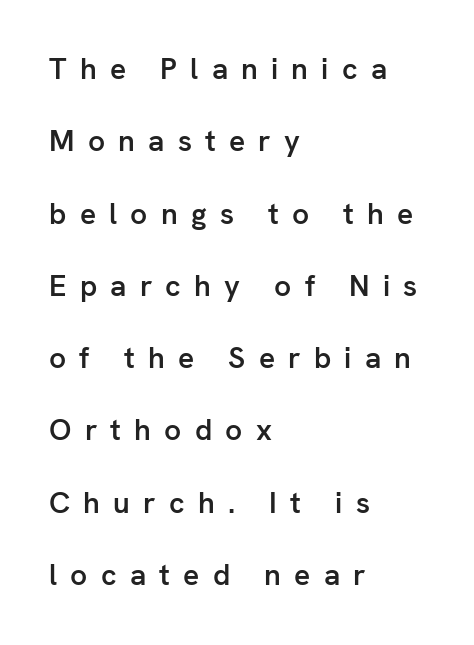
{"serif": "no", "italic": "no", "bold": "semi", "weight": "semibold", "width": "normal", "stroke_contrast": "low", "x_height": "medium", "monospaced": "no", "underline": "no", "align": "left", "line_spacing": "loose", "line_spacing_ratio": 2.41, "letter_spacing": "wide", "letter_spacing_em": 0.44, "glyph_px": 30}
